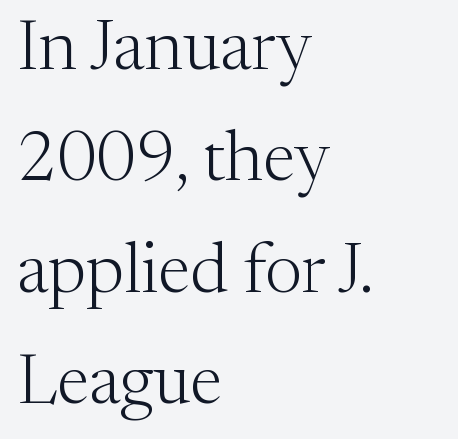
Q: Is the text bold? A: No.
Q: Is the text italic (slanted)? A: No, it is upright.
Q: Is the typeface a serif or a sans-serif typeface? A: Serif.
Q: Is the text underlined? A: No.
Q: How is the paragraph aligned? A: Left-aligned.
Q: Is the spacing between letters normal or unusually wide? A: Normal.
Q: Is the spacing between lines tight, normal or loose? A: Normal.
Q: Width (condensed, normal, or wide)? A: Normal.
Q: Stroke contrast? A: Medium.
Q: x-height? A: Medium.
Q: Monospaced? A: No.
